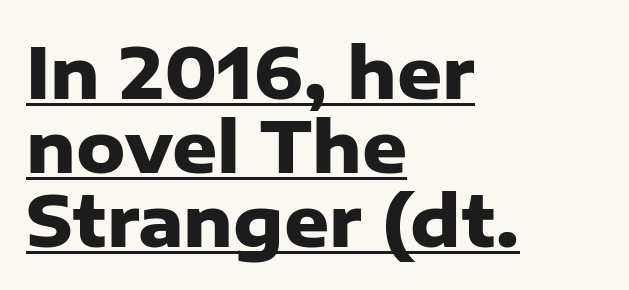
Line starts are locked; line ends wander. The face used here is proportionally spaced, like ordinary book or web type. Look at the bottom of the vertical strokes: they stop flat, with no serifs. What's the leading like? Squeezed, with rows nearly overlapping.
